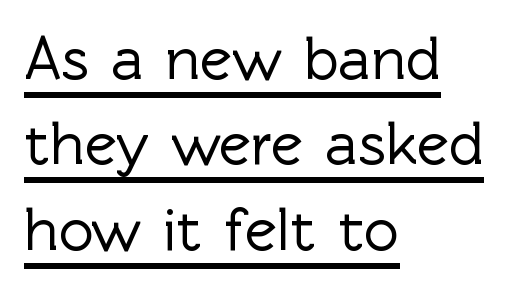
Q: Is the text italic (slanted)? A: No, it is upright.
Q: Is the typeface a serif or a sans-serif typeface? A: Sans-serif.
Q: Is the text underlined? A: Yes.
Q: How is the paragraph aligned? A: Left-aligned.
Q: Is the spacing between letters normal or unusually wide? A: Normal.
Q: Is the spacing between lines tight, normal or loose? A: Normal.
Q: Width (condensed, normal, or wide)? A: Normal.
Q: x-height? A: Medium.
Q: Monospaced? A: No.
